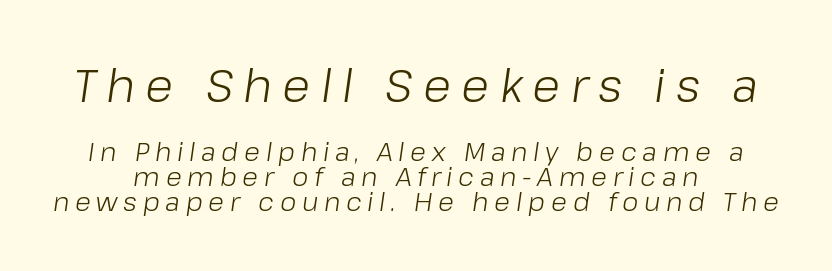
{"italic": "yes", "lean": "right", "slant_degrees": 8, "bold": "no", "weight": "light", "width": "normal", "stroke_contrast": "low", "x_height": "medium", "monospaced": "no", "underline": "no", "align": "center", "line_spacing": "tight", "line_spacing_ratio": 0.96, "letter_spacing": "wide", "letter_spacing_em": 0.22, "larger_block": "first", "size_ratio": 1.77, "glyph_px": 46}
